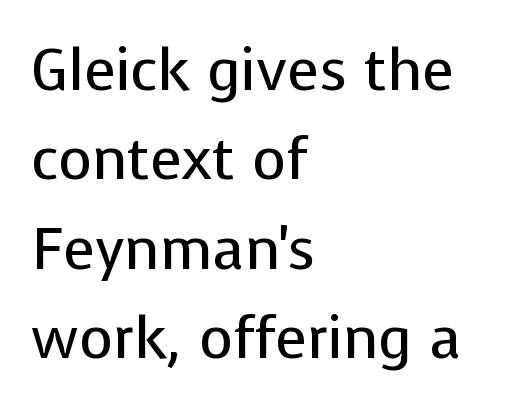
The image shows 58 px regular-weight sans-serif type, upright; set left-aligned, normal line spacing (1.54x), normal letter spacing, not underlined; low stroke contrast and a medium x-height.
